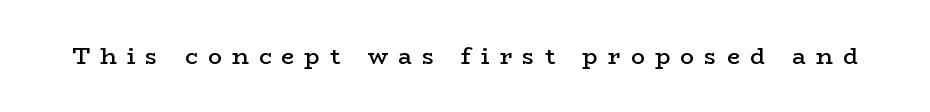
The image shows 23 px text type, upright; set unusually wide letter spacing (+0.44 em), not underlined.
